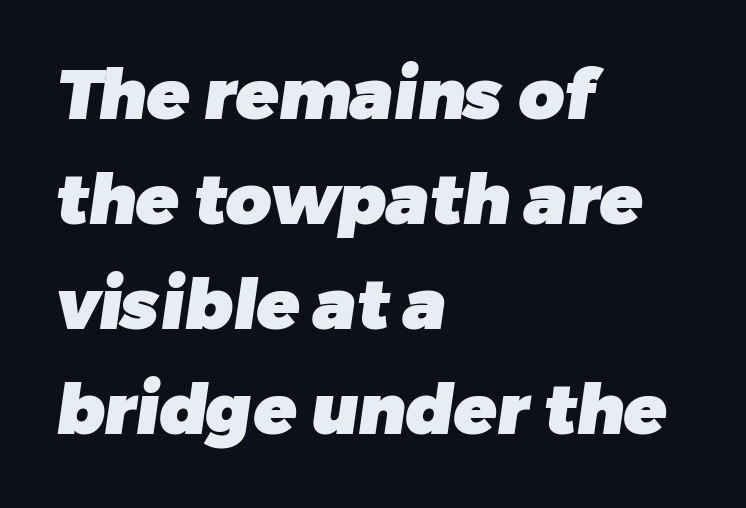
No word sits above an underline. Reading down the column, the eye jumps a familiar distance to each next line. Look at the stroke-to-counter ratio: heavy, a bold. Think of a printed novel: that variable character pitch is what you see here.
